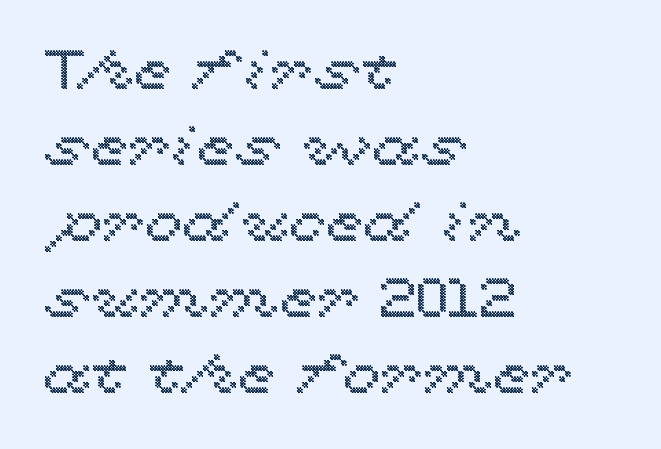
In terms of leading, this rendering sits right in the middle. Think of a printed novel: that variable character pitch is what you see here. Any mark beneath the type? The region is blank.
